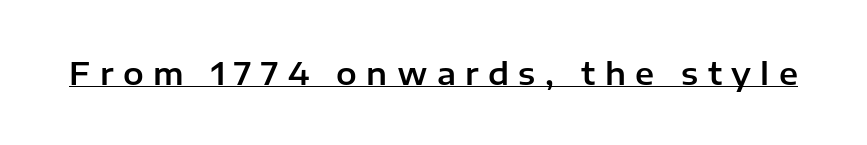
Each line of the rendering has a horizontal stroke beneath the glyphs. Is this a fixed-width face? No — the glyphs have proportional, varying widths. Each word looks stretched out because of the extra space between its letters. In terms of posture, this sample is upright. The type family on display is of the sans-serif kind.
